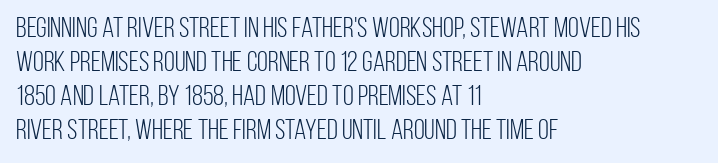
The image shows 28 px light, condensed sans-serif type, upright; set left-aligned, line spacing 1.22x, normal letter spacing, not underlined; low stroke contrast and a large x-height.
